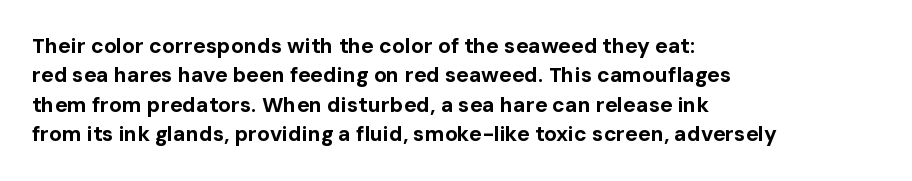
Q: Is the text bold? A: Yes.
Q: Is the text italic (slanted)? A: No, it is upright.
Q: Is the text underlined? A: No.
Q: How is the paragraph aligned? A: Left-aligned.
Q: Is the spacing between letters normal or unusually wide? A: Normal.
Q: Is the spacing between lines tight, normal or loose? A: Normal.
